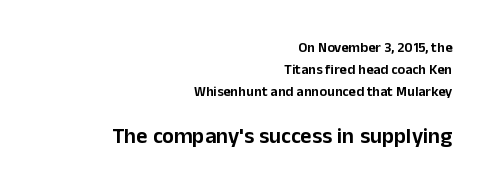
Q: Is the text italic (slanted)? A: No, it is upright.
Q: Is the text underlined? A: No.
Q: How is the paragraph aligned? A: Right-aligned.
Q: Is the spacing between letters normal or unusually wide? A: Normal.
Q: Is the spacing between lines tight, normal or loose? A: Normal.
Q: Which block of text is set in a larger size, the first (top) or the second (bottom)? A: The second (bottom) one.
